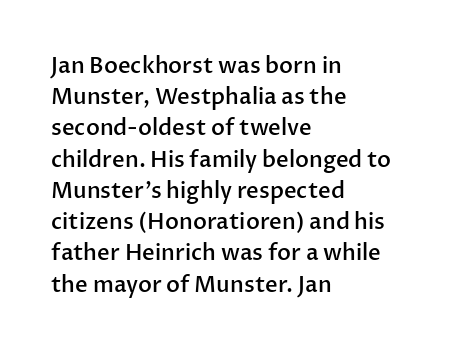
The image shows 22 px text type, upright; set left-aligned, normal line spacing (1.42x), normal letter spacing, not underlined.
